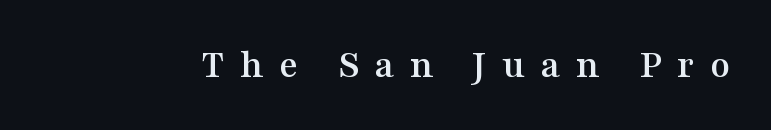
This rendering employs a face with finishing strokes, i.e., a serif. The letters advance in unequal steps, a hallmark of proportional type. Words float on clear page, feet unadorned. The letterforms stand isolated, each surrounded by extra space. Characters remain perfectly vertical along every line.
